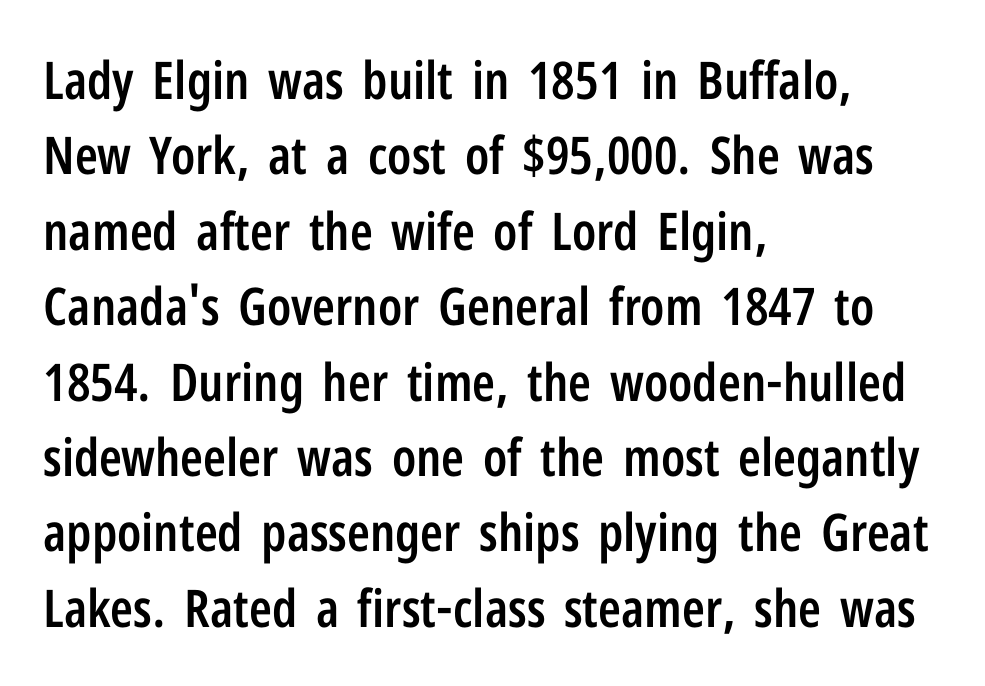
Q: Is the text bold? A: Semi-bold.
Q: Is the text italic (slanted)? A: No, it is upright.
Q: Is the typeface a serif or a sans-serif typeface? A: Sans-serif.
Q: Is the text underlined? A: No.
Q: How is the paragraph aligned? A: Left-aligned.
Q: Is the spacing between letters normal or unusually wide? A: Normal.
Q: Is the spacing between lines tight, normal or loose? A: Normal.
Q: Width (condensed, normal, or wide)? A: Condensed.
Q: Stroke contrast? A: Low.
Q: x-height? A: Medium.
Q: Monospaced? A: No.
